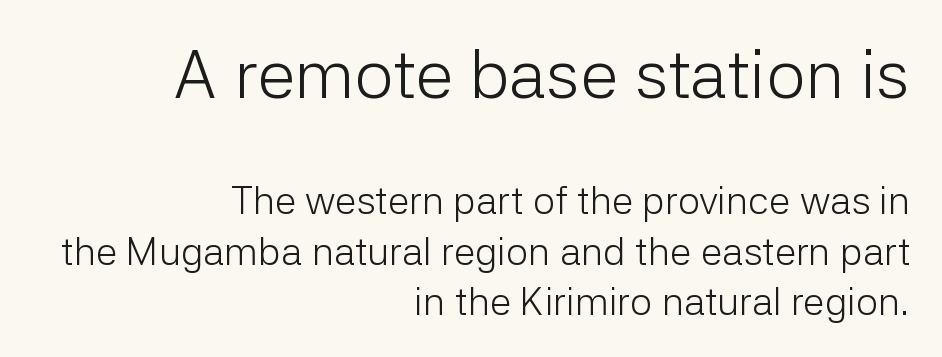
This rendering uses right alignment, leaving the left contour irregular. A typesetter would call this proportional, since set widths differ per character. The zone under the glyphs is completely vacant. Every character sits straight up, as roman type does. Heft: none added — not bold. Size contrast runs from large at the top to small at the bottom.
